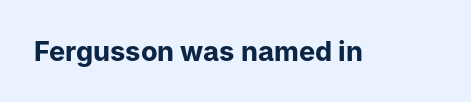
{"italic": "no", "bold": "yes", "underline": "no", "letter_spacing": "normal", "letter_spacing_em": 0.0, "glyph_px": 27}
